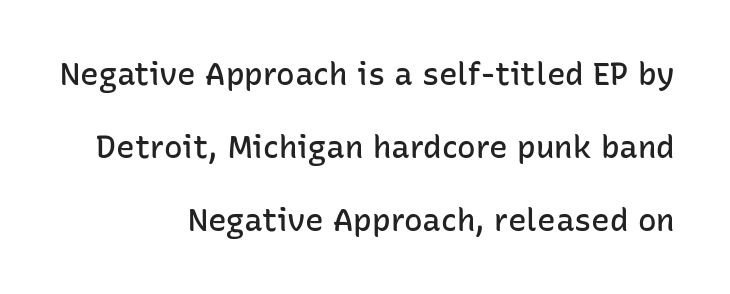
{"serif": "no", "italic": "no", "bold": "semi", "weight": "semibold", "width": "normal", "stroke_contrast": "low", "x_height": "medium", "monospaced": "no", "underline": "no", "align": "right", "line_spacing": "loose", "line_spacing_ratio": 2.35, "letter_spacing": "normal", "letter_spacing_em": 0.0, "glyph_px": 31}
